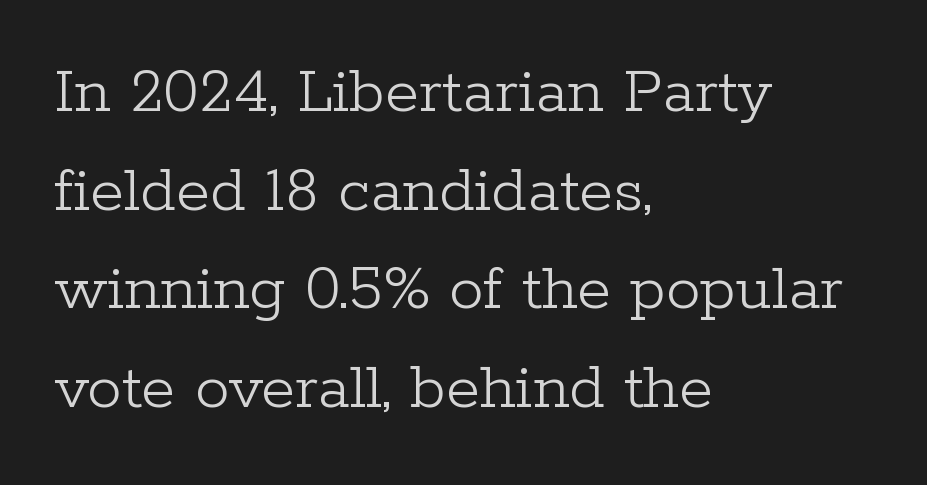
Q: Is the text bold? A: No.
Q: Is the text italic (slanted)? A: No, it is upright.
Q: Is the typeface a serif or a sans-serif typeface? A: Serif.
Q: Is the text underlined? A: No.
Q: How is the paragraph aligned? A: Left-aligned.
Q: Is the spacing between letters normal or unusually wide? A: Normal.
Q: Is the spacing between lines tight, normal or loose? A: Normal.
Q: Width (condensed, normal, or wide)? A: Normal.
Q: Stroke contrast? A: Low.
Q: x-height? A: Medium.
Q: Monospaced? A: No.
